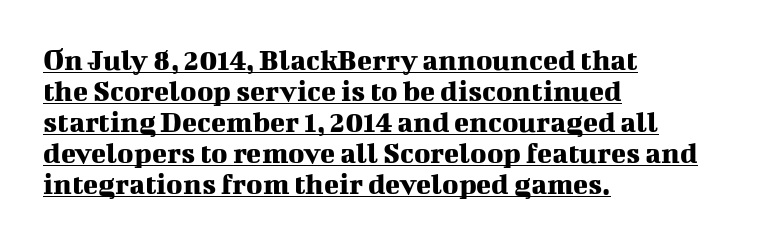
{"serif": "yes", "italic": "no", "width": "normal", "stroke_contrast": "medium", "x_height": "medium", "monospaced": "no", "underline": "yes", "align": "left", "line_spacing": "tight", "line_spacing_ratio": 1.0, "letter_spacing": "normal", "letter_spacing_em": 0.0, "glyph_px": 31}
